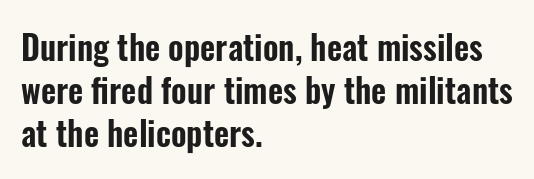
Q: Is the text italic (slanted)? A: No, it is upright.
Q: Is the typeface a serif or a sans-serif typeface? A: Sans-serif.
Q: Is the text underlined? A: No.
Q: How is the paragraph aligned? A: Left-aligned.
Q: Is the spacing between letters normal or unusually wide? A: Normal.
Q: Is the spacing between lines tight, normal or loose? A: Normal.
Q: Width (condensed, normal, or wide)? A: Condensed.
Q: Stroke contrast? A: Low.
Q: x-height? A: Medium.
Q: Monospaced? A: No.
